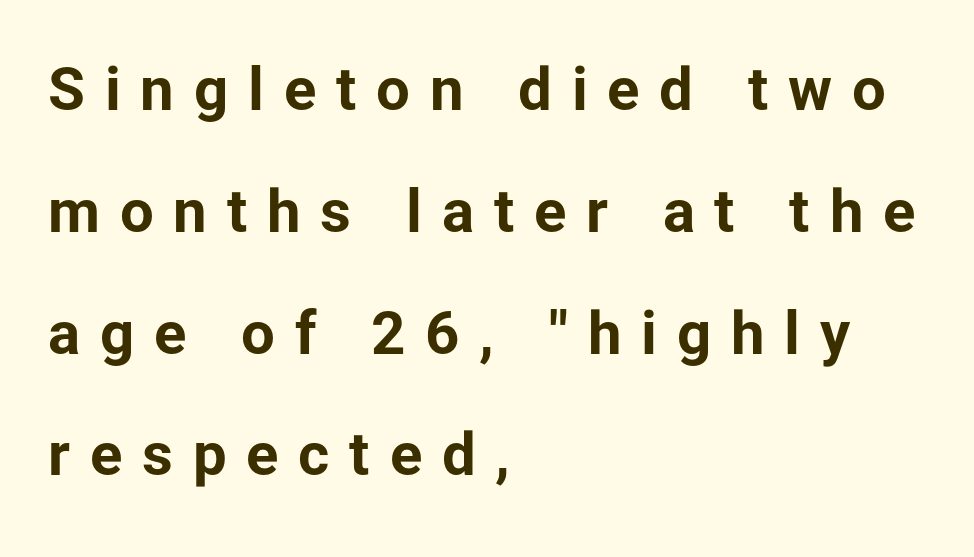
The image shows 60 px bold sans-serif type, upright; set left-aligned, loose line spacing (2.03x), unusually wide letter spacing (+0.33 em), not underlined; low stroke contrast and a medium x-height.
